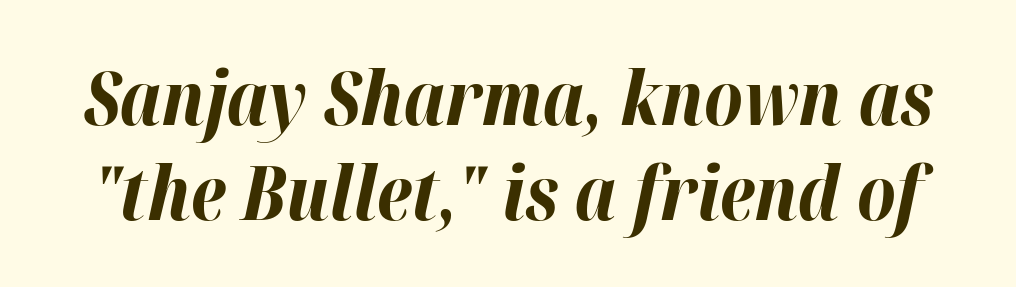
Q: Is the text bold? A: Yes.
Q: Is the text italic (slanted)? A: Yes, it leans right by about 12 degrees.
Q: Is the text underlined? A: No.
Q: Is the spacing between letters normal or unusually wide? A: Normal.
Q: Is the spacing between lines tight, normal or loose? A: Normal.
Q: Width (condensed, normal, or wide)? A: Normal.
Q: Stroke contrast? A: High.
Q: x-height? A: Medium.
Q: Monospaced? A: No.
